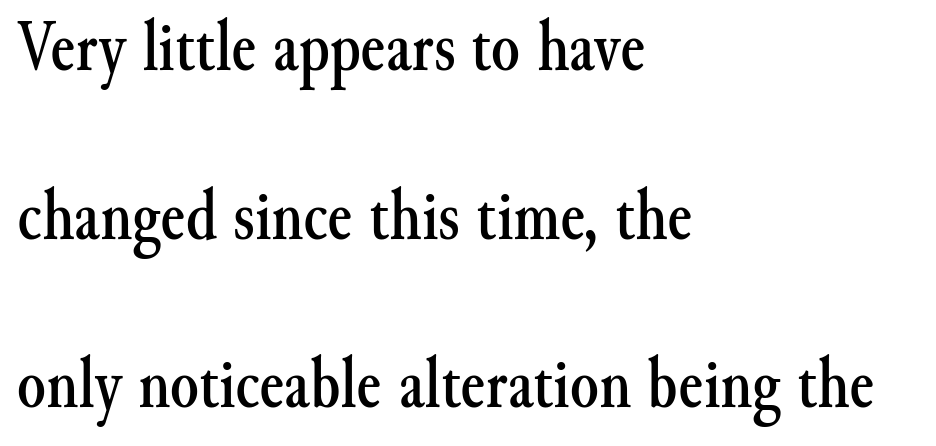
Q: Is the text italic (slanted)? A: No, it is upright.
Q: Is the typeface a serif or a sans-serif typeface? A: Serif.
Q: Is the text underlined? A: No.
Q: How is the paragraph aligned? A: Left-aligned.
Q: Is the spacing between letters normal or unusually wide? A: Normal.
Q: Is the spacing between lines tight, normal or loose? A: Loose.
Q: Width (condensed, normal, or wide)? A: Normal.
Q: Stroke contrast? A: Medium.
Q: x-height? A: Small.
Q: Monospaced? A: No.
